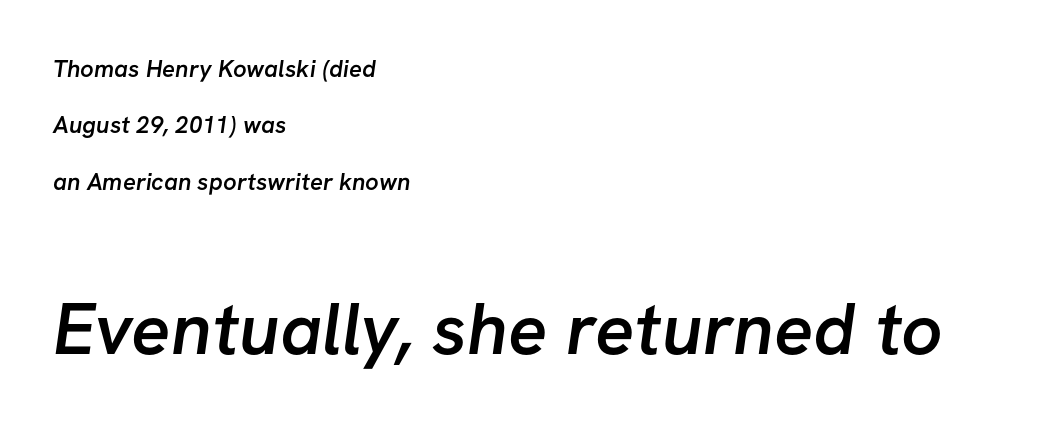
The image shows 73 px semibold sans-serif type; set left-aligned, loose line spacing (2.35x), normal letter spacing, not underlined; the second (bottom) block is 3.04x larger; low stroke contrast and a medium x-height.
